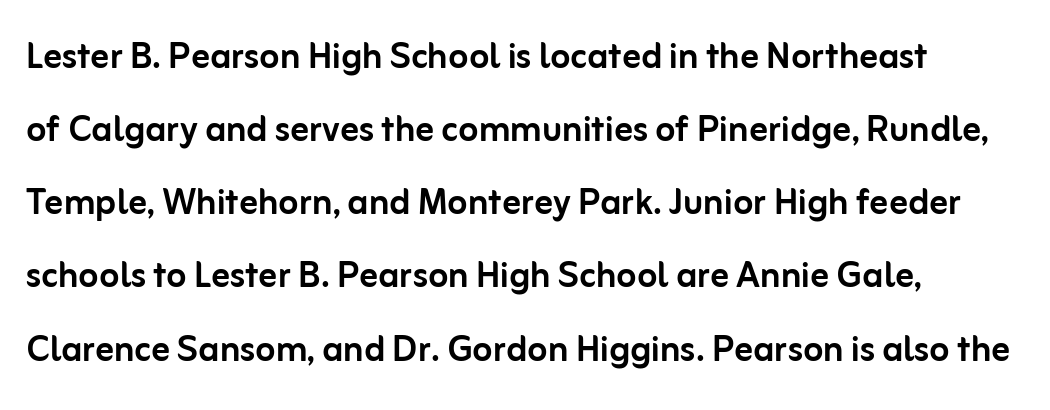
Q: Is the text italic (slanted)? A: No, it is upright.
Q: Is the typeface a serif or a sans-serif typeface? A: Sans-serif.
Q: Is the text underlined? A: No.
Q: How is the paragraph aligned? A: Left-aligned.
Q: Is the spacing between letters normal or unusually wide? A: Normal.
Q: Is the spacing between lines tight, normal or loose? A: Normal.
Q: Width (condensed, normal, or wide)? A: Normal.
Q: Stroke contrast? A: Low.
Q: x-height? A: Medium.
Q: Monospaced? A: No.
